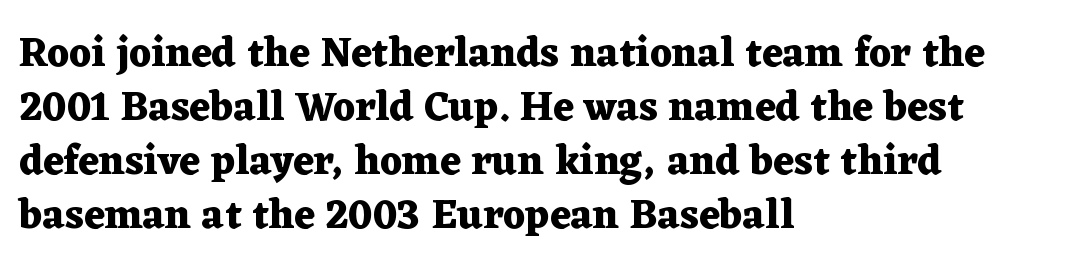
{"serif": "yes", "italic": "no", "bold": "yes", "weight": "heavy", "width": "wide", "stroke_contrast": "medium", "x_height": "medium", "monospaced": "no", "underline": "no", "align": "left", "line_spacing": "normal", "line_spacing_ratio": 1.32, "letter_spacing": "normal", "letter_spacing_em": 0.0, "glyph_px": 41}
